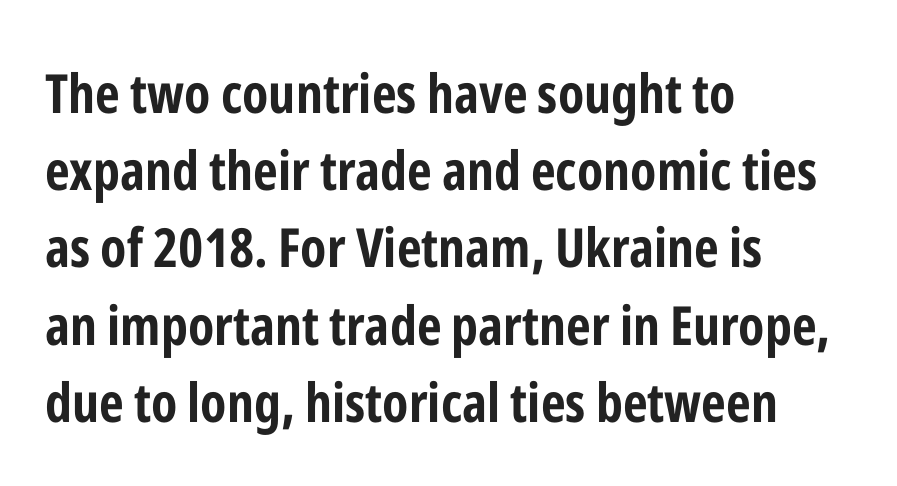
This block has exactly the height ordinary leading produces. Looks like regular typesetting: each glyph gets only the width it needs. Look at the tracking — it's just the regular setting, nothing added. Alignment: flush left. What kind of face is this? One without serifs — a sans.
